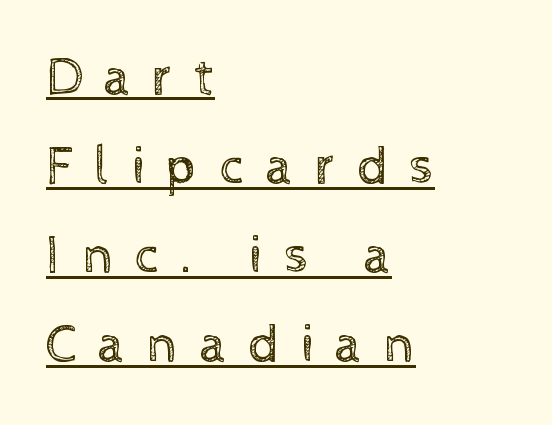
Q: Is the text bold? A: No.
Q: Is the text italic (slanted)? A: No, it is upright.
Q: Is the text underlined? A: Yes.
Q: How is the paragraph aligned? A: Left-aligned.
Q: Is the spacing between letters normal or unusually wide? A: Unusually wide.
Q: Is the spacing between lines tight, normal or loose? A: Normal.
Q: Width (condensed, normal, or wide)? A: Normal.
Q: x-height? A: Medium.
Q: Monospaced? A: No.
